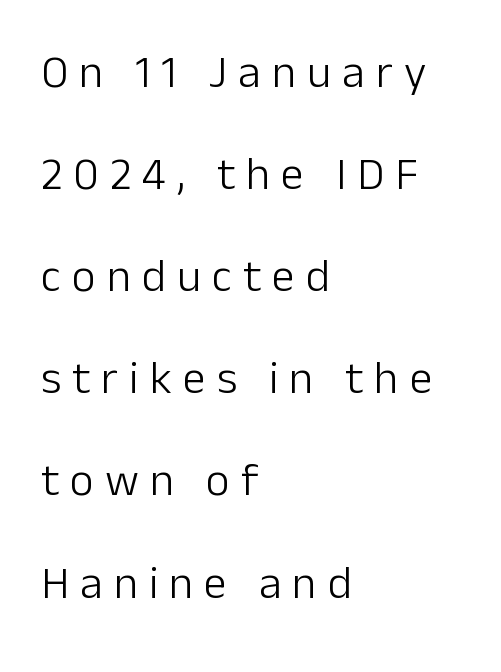
The image shows 46 px light sans-serif type, upright; set left-aligned, loose line spacing (2.22x), unusually wide letter spacing (+0.24 em), not underlined; low stroke contrast and a medium x-height.
